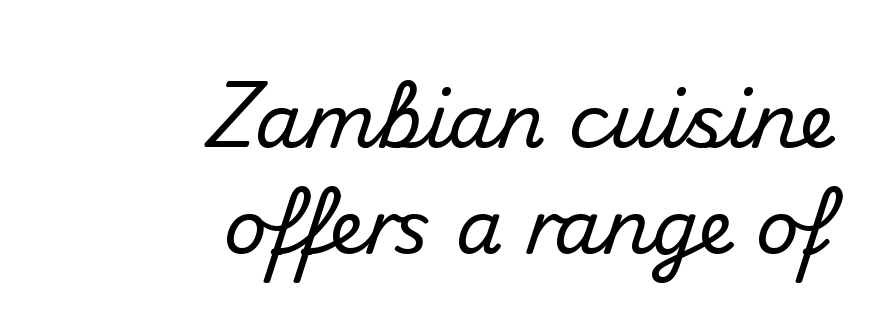
Spacing verdict: proportional, widths tailored to each character. These lines are composed in type without serifs. Type without underlining. Short and long lines alike share a common ending point at right. Successive baselines arrive at the customary interval.
